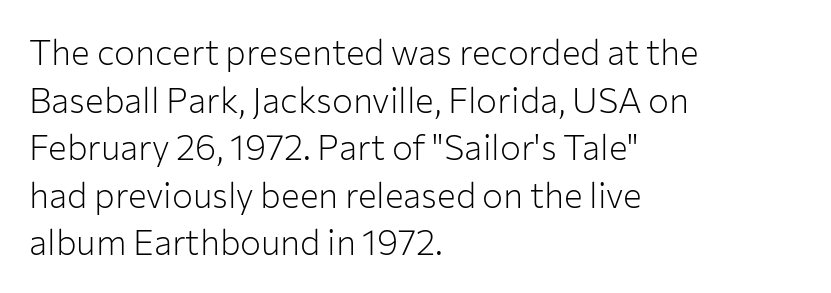
The lines in this sample share a left origin and differ only in where they stop. The area under the type is left untouched. Nope, not italic — everything's standing straight. The cut favours lightness, reaching ordinary text weight at its darkest.
